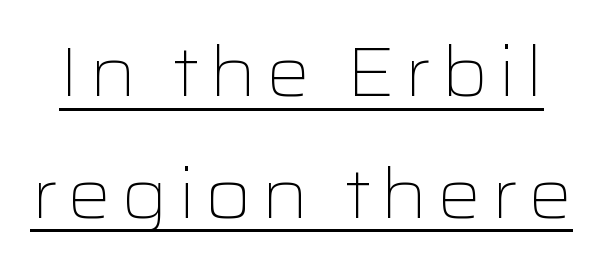
The letters stand upright; this is a roman face. Stroke mass is kept to a normal reading level or below. What decoration does the sample have? An underline. Spacing verdict: proportional, widths tailored to each character. Look at the bottom of the vertical strokes: they stop flat, with no serifs.
